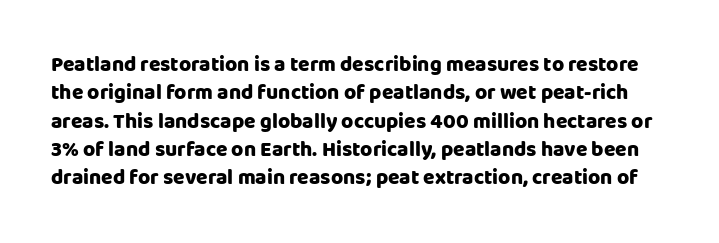
{"italic": "no", "underline": "no", "line_spacing": "normal", "line_spacing_ratio": 1.35, "letter_spacing": "normal", "letter_spacing_em": 0.0, "glyph_px": 21}
